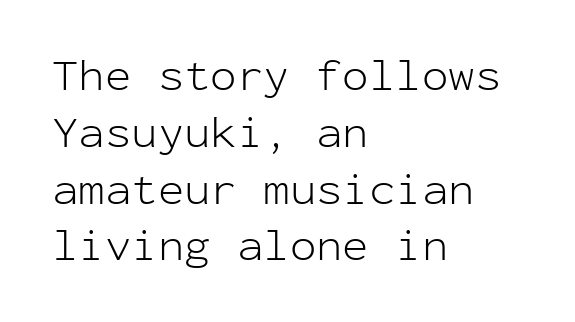
Vertically, the passage feels balanced, rows spaced as you'd expect. Do the characters align in a grid? Yes, the font is monospaced. Tracking value appears to be zero — textbook default spacing. The strip under each line holds only bare page.
